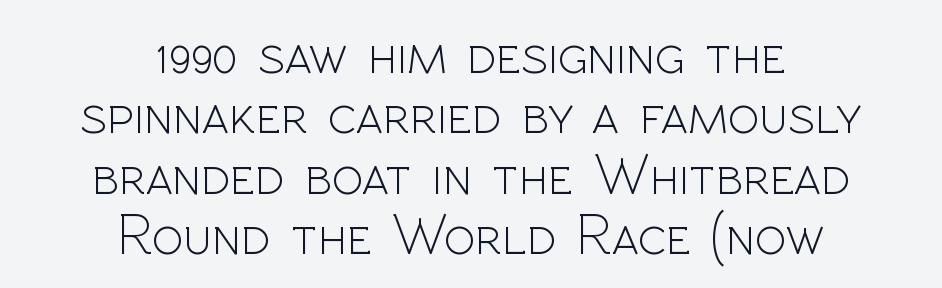
Q: Is the text bold? A: No.
Q: Is the text italic (slanted)? A: No, it is upright.
Q: Is the typeface a serif or a sans-serif typeface? A: Sans-serif.
Q: Is the text underlined? A: No.
Q: How is the paragraph aligned? A: Centered.
Q: Is the spacing between letters normal or unusually wide? A: Normal.
Q: Is the spacing between lines tight, normal or loose? A: Tight.
Q: Width (condensed, normal, or wide)? A: Normal.
Q: x-height? A: Medium.
Q: Monospaced? A: No.
